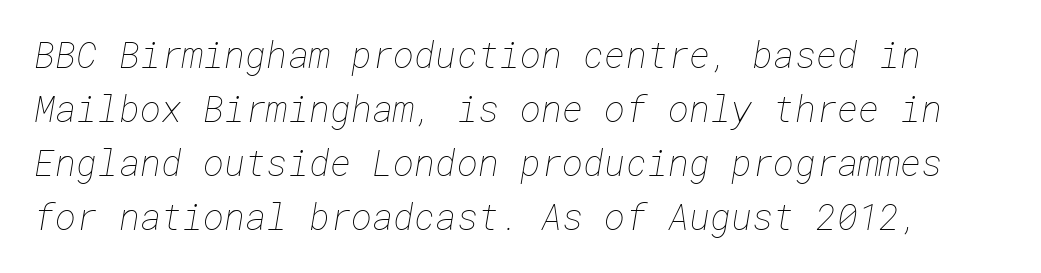
Q: Is the text bold? A: No.
Q: Is the text underlined? A: No.
Q: Is the spacing between letters normal or unusually wide? A: Normal.
Q: Is the spacing between lines tight, normal or loose? A: Normal.
Q: Width (condensed, normal, or wide)? A: Normal.
Q: Stroke contrast? A: Low.
Q: x-height? A: Medium.
